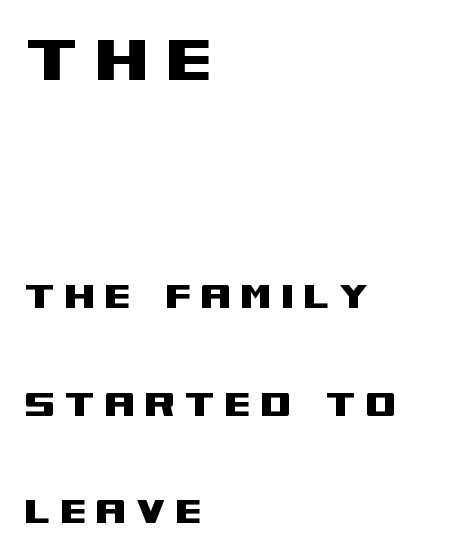
{"serif": "no", "italic": "no", "width": "wide", "stroke_contrast": "medium", "x_height": "large", "monospaced": "no", "underline": "no", "align": "left", "line_spacing": "loose", "line_spacing_ratio": 2.39, "larger_block": "first", "size_ratio": 1.76, "glyph_px": 79}
